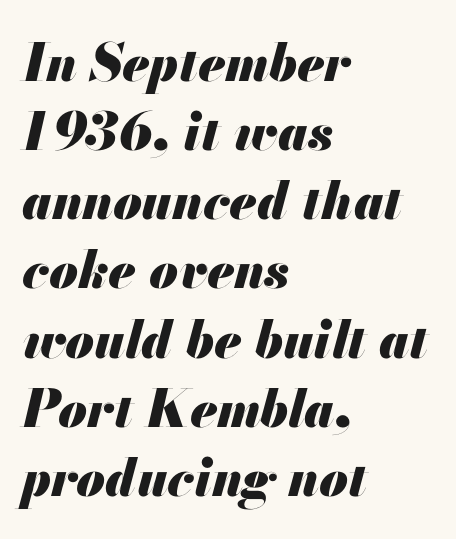
Do the characters align in a grid? No, the font is proportional. Horizontally, the lines are justified to the leading edge only. A normal amount of white space separates one row of letters from the next. Would a proofreader flag this as italicized? Yes. Default kerning and tracking; the words read as compact shapes.
